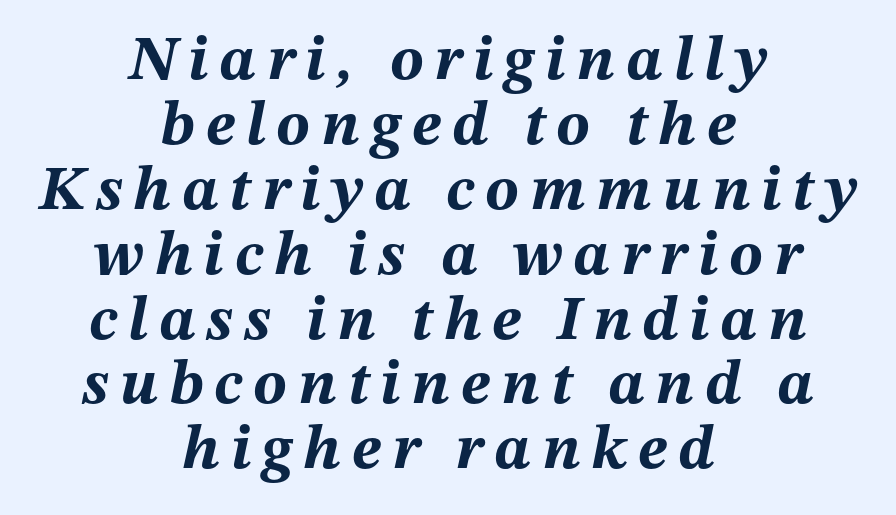
Q: Is the text bold? A: Yes.
Q: Is the text italic (slanted)? A: Yes, it leans right by about 12 degrees.
Q: Is the text underlined? A: No.
Q: How is the paragraph aligned? A: Centered.
Q: Is the spacing between lines tight, normal or loose? A: Tight.
Q: Width (condensed, normal, or wide)? A: Normal.
Q: Stroke contrast? A: Medium.
Q: x-height? A: Medium.
Q: Monospaced? A: No.
